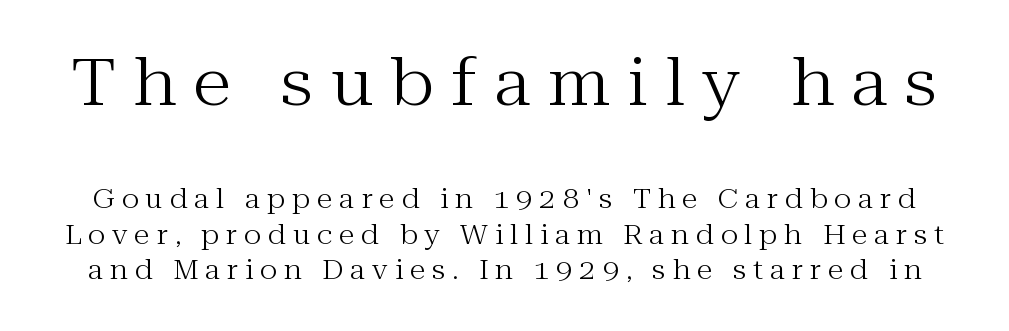
Q: Is the text bold? A: No.
Q: Is the text italic (slanted)? A: No, it is upright.
Q: Is the typeface a serif or a sans-serif typeface? A: Serif.
Q: Is the text underlined? A: No.
Q: Is the spacing between letters normal or unusually wide? A: Unusually wide.
Q: Is the spacing between lines tight, normal or loose? A: Normal.
Q: Which block of text is set in a larger size, the first (top) or the second (bottom)? A: The first (top) one.
Q: Width (condensed, normal, or wide)? A: Normal.
Q: Stroke contrast? A: Medium.
Q: x-height? A: Medium.
Q: Monospaced? A: No.
